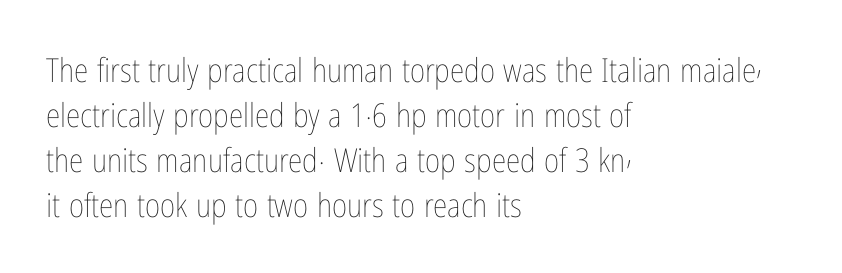
Q: Is the text bold? A: No.
Q: Is the text italic (slanted)? A: No, it is upright.
Q: Is the text underlined? A: No.
Q: How is the paragraph aligned? A: Left-aligned.
Q: Is the spacing between letters normal or unusually wide? A: Normal.
Q: Is the spacing between lines tight, normal or loose? A: Normal.
Q: Width (condensed, normal, or wide)? A: Condensed.
Q: Stroke contrast? A: Low.
Q: x-height? A: Medium.
Q: Monospaced? A: No.
